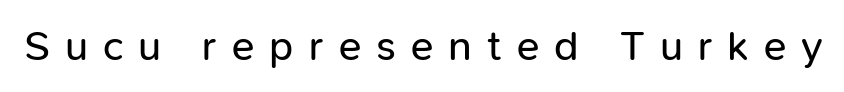
Q: Is the text bold? A: No.
Q: Is the text italic (slanted)? A: No, it is upright.
Q: Is the typeface a serif or a sans-serif typeface? A: Sans-serif.
Q: Is the text underlined? A: No.
Q: Is the spacing between letters normal or unusually wide? A: Unusually wide.
Q: Width (condensed, normal, or wide)? A: Normal.
Q: Stroke contrast? A: Low.
Q: x-height? A: Medium.
Q: Monospaced? A: No.
